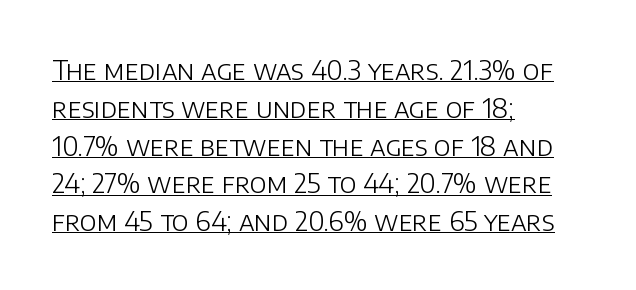
Q: Is the text bold? A: No.
Q: Is the text italic (slanted)? A: No, it is upright.
Q: Is the text underlined? A: Yes.
Q: How is the paragraph aligned? A: Left-aligned.
Q: Is the spacing between letters normal or unusually wide? A: Normal.
Q: Is the spacing between lines tight, normal or loose? A: Normal.
